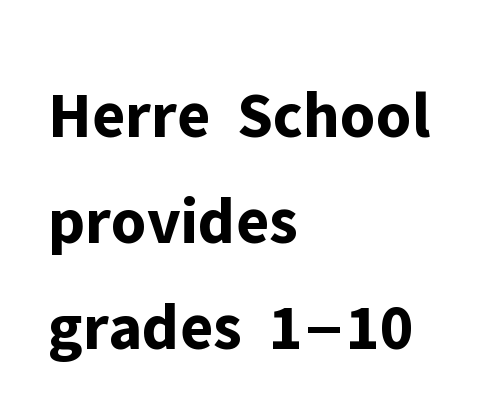
Q: Is the text bold? A: Yes.
Q: Is the text italic (slanted)? A: No, it is upright.
Q: Is the typeface a serif or a sans-serif typeface? A: Sans-serif.
Q: Is the text underlined? A: No.
Q: How is the paragraph aligned? A: Left-aligned.
Q: Is the spacing between letters normal or unusually wide? A: Normal.
Q: Is the spacing between lines tight, normal or loose? A: Normal.
Q: Width (condensed, normal, or wide)? A: Normal.
Q: Stroke contrast? A: Low.
Q: x-height? A: Medium.
Q: Monospaced? A: No.
